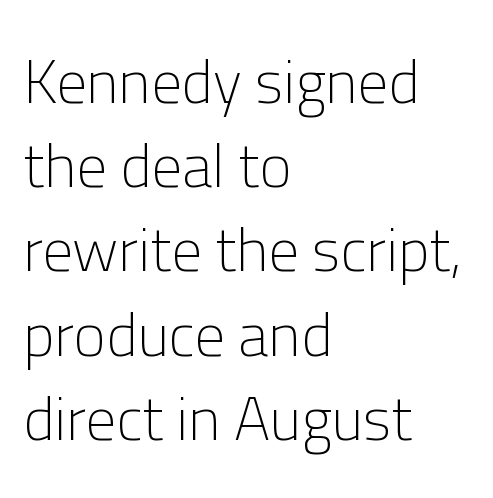
Q: Is the text bold? A: No.
Q: Is the text italic (slanted)? A: No, it is upright.
Q: Is the typeface a serif or a sans-serif typeface? A: Sans-serif.
Q: Is the text underlined? A: No.
Q: How is the paragraph aligned? A: Left-aligned.
Q: Is the spacing between letters normal or unusually wide? A: Normal.
Q: Is the spacing between lines tight, normal or loose? A: Normal.
Q: Width (condensed, normal, or wide)? A: Normal.
Q: Stroke contrast? A: Low.
Q: x-height? A: Medium.
Q: Monospaced? A: No.
